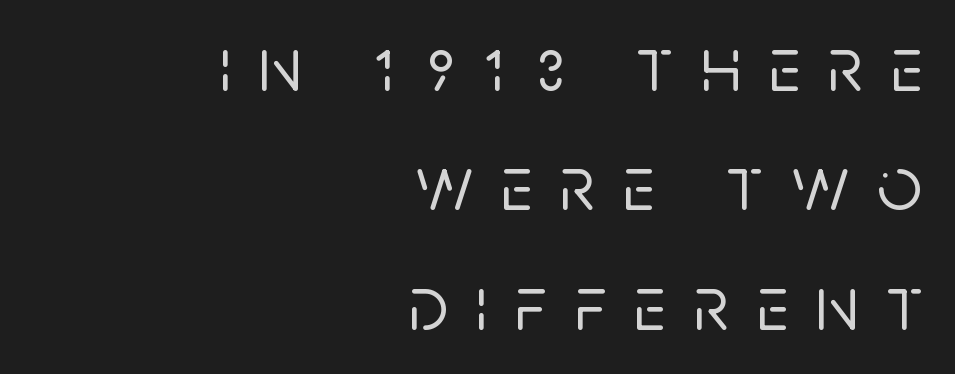
Q: Is the text italic (slanted)? A: No, it is upright.
Q: Is the typeface a serif or a sans-serif typeface? A: Sans-serif.
Q: Is the text underlined? A: No.
Q: How is the paragraph aligned? A: Right-aligned.
Q: Is the spacing between letters normal or unusually wide? A: Unusually wide.
Q: Is the spacing between lines tight, normal or loose? A: Normal.
Q: Width (condensed, normal, or wide)? A: Normal.
Q: Stroke contrast? A: Low.
Q: x-height? A: Large.
Q: Monospaced? A: No.
